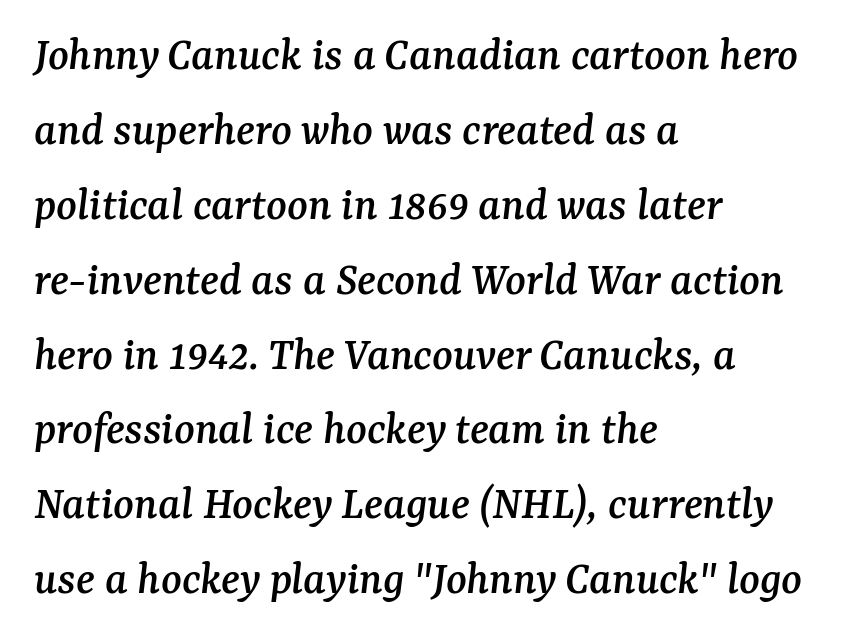
{"serif": "yes", "italic": "yes", "lean": "right", "slant_degrees": 7, "width": "normal", "stroke_contrast": "medium", "x_height": "medium", "monospaced": "no", "underline": "no", "align": "left", "line_spacing": "normal", "line_spacing_ratio": 1.56, "letter_spacing": "normal", "letter_spacing_em": 0.0, "glyph_px": 48}
